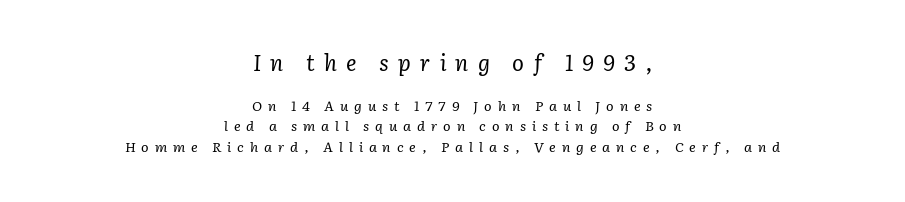
{"italic": "yes", "lean": "right", "slant_degrees": 2, "bold": "no", "underline": "no", "align": "center", "line_spacing": "normal", "line_spacing_ratio": 1.44, "letter_spacing": "wide", "letter_spacing_em": 0.42, "larger_block": "first", "size_ratio": 1.57, "glyph_px": 22}
